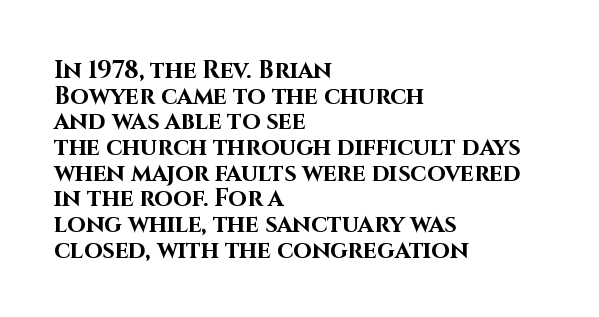
Look at the stroke-to-counter ratio: heavy, a bold. The font's upright variant was chosen for this text. Regarding leading, the lines here are crowded together. The gap between lines stays unmarked. In terms of letterspacing, this is plain default setting. This sample is left-justified, so line endings fall wherever the words run out.
